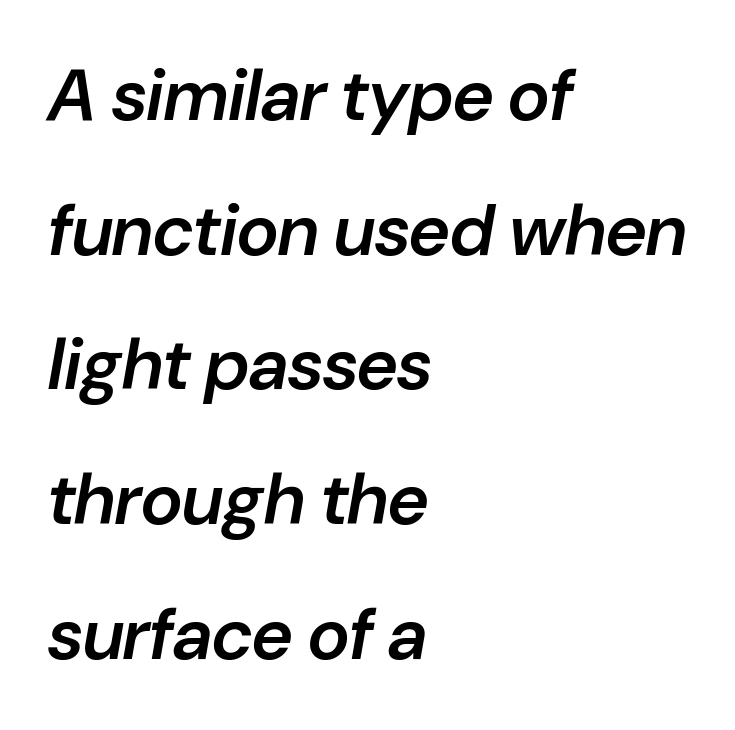
The image shows 72 px semibold type, italic (leaning right); set left-aligned, line spacing 1.87x, normal letter spacing, not underlined; low stroke contrast and a medium x-height.
